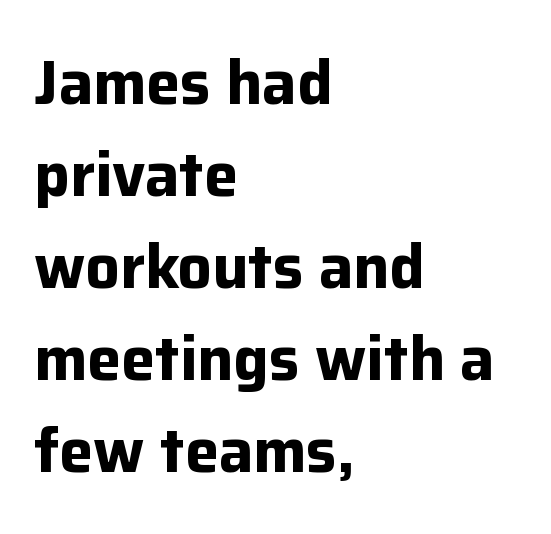
Each letter keeps its own natural width here, so spacing adapts to shape. Baseline-to-baseline distance is the conventional proportion of letter height. Which margin do the lines hug? The left one — the right edge is uneven. Notice how thick the strokes are: this is what a full bold looks like. The passage shown is not underscored anywhere. Caption: standard tracking, unaltered.
